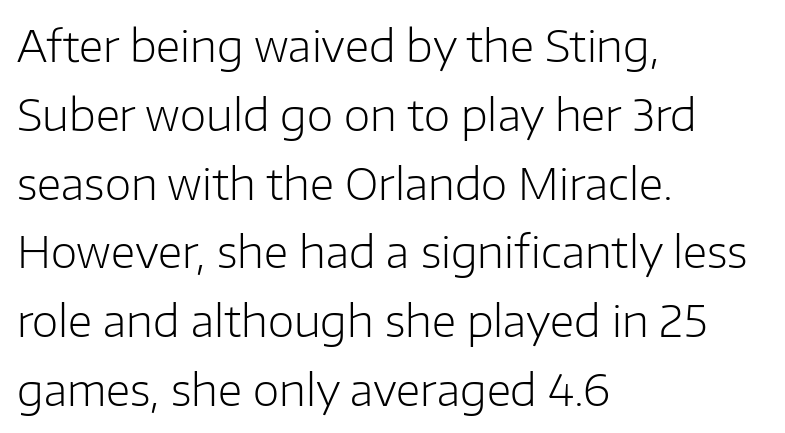
The image shows 43 px light sans-serif type, upright; set left-aligned, normal line spacing (1.6x), normal letter spacing, not underlined; low stroke contrast and a medium x-height.
